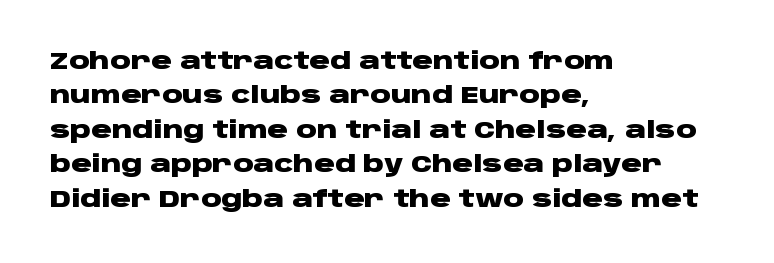
Is the letter spacing exaggerated? No — it looks like the ordinary default. Reading down the block, your eye returns to a fixed left position each line. Heavy-handed strokes throughout: this text is bold. Just letters on the line, the space beneath them empty. Baseline-to-baseline distance is the conventional proportion of letter height. A roman cut, with each character standing at attention.
